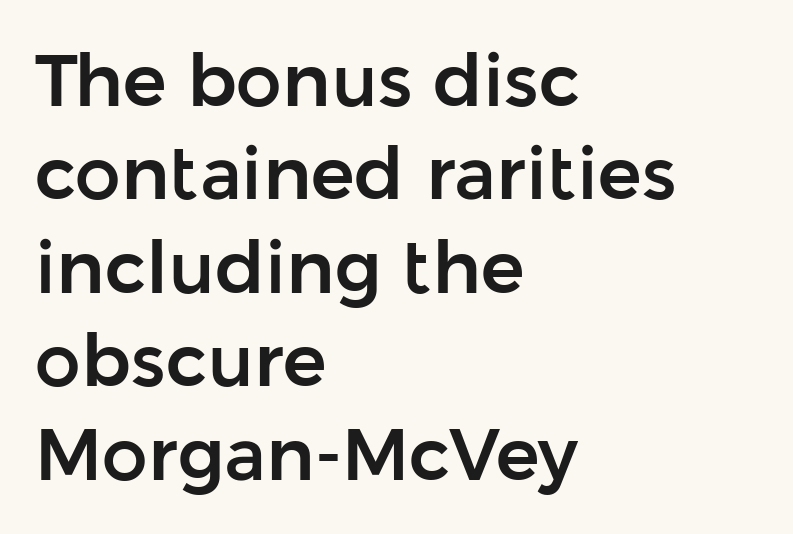
The image shows 73 px sans-serif type, upright; set left-aligned, normal line spacing (1.28x), normal letter spacing, not underlined; low stroke contrast and a medium x-height.
